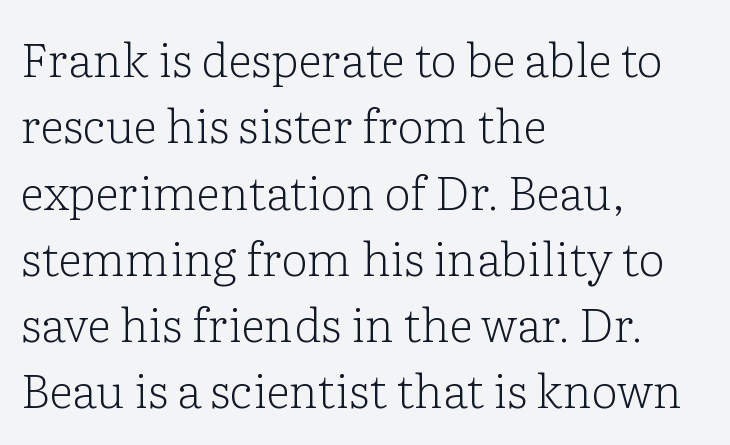
Think of a printed novel: that variable character pitch is what you see here. The letters carry serifs — small finishing strokes at the ends of their stems. Which margin do the lines hug? The left one — the right edge is uneven. Stroke mass is kept to a normal reading level or below. Default kerning and tracking; the words read as compact shapes. The type sits square on the baseline with zero lean.
